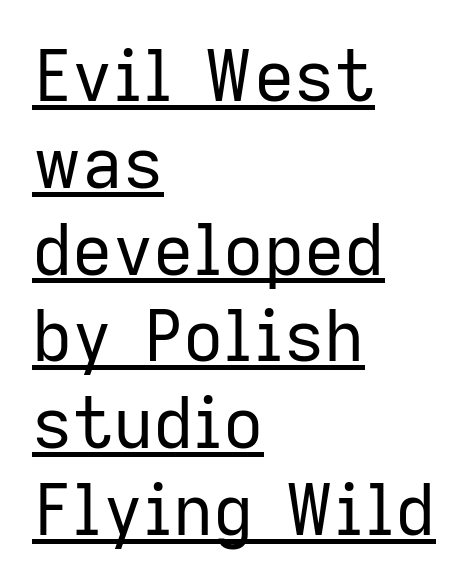
{"serif": "no", "italic": "no", "bold": "no", "weight": "regular", "width": "normal", "stroke_contrast": "low", "x_height": "medium", "monospaced": "no", "underline": "yes", "align": "left", "line_spacing_ratio": 1.24, "letter_spacing": "normal", "letter_spacing_em": 0.0, "glyph_px": 70}
